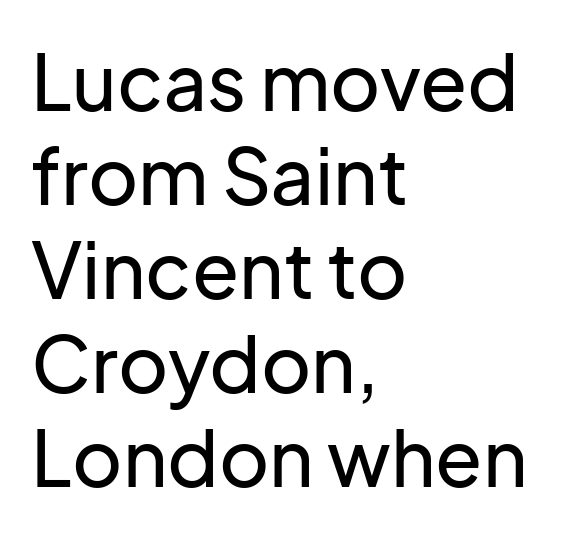
Q: Is the text italic (slanted)? A: No, it is upright.
Q: Is the typeface a serif or a sans-serif typeface? A: Sans-serif.
Q: Is the text underlined? A: No.
Q: How is the paragraph aligned? A: Left-aligned.
Q: Is the spacing between letters normal or unusually wide? A: Normal.
Q: Width (condensed, normal, or wide)? A: Normal.
Q: Stroke contrast? A: Low.
Q: x-height? A: Medium.
Q: Monospaced? A: No.
